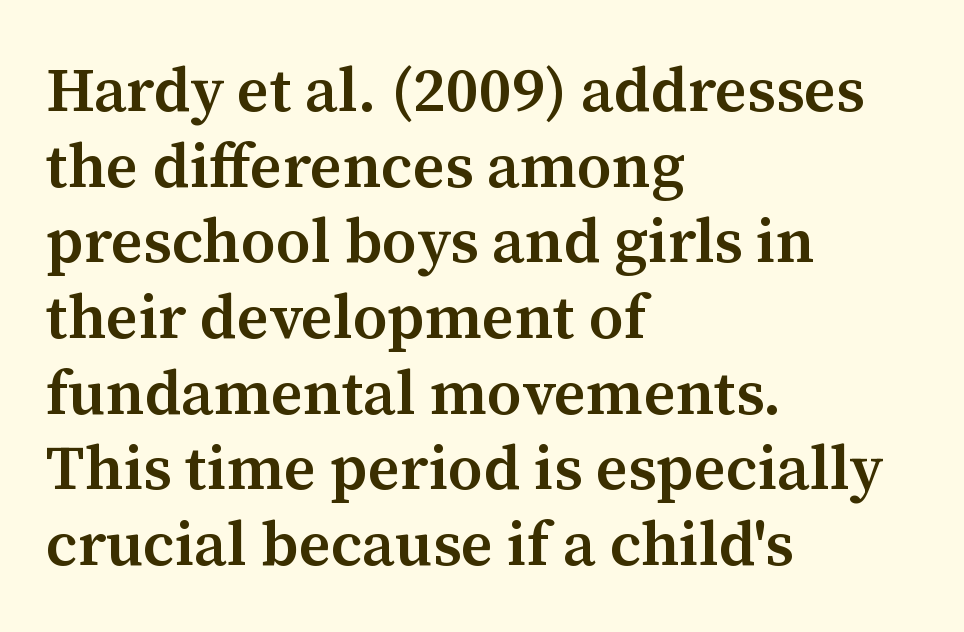
The image shows 62 px semibold serif type, upright; set left-aligned, line spacing 1.22x, normal letter spacing, not underlined; medium stroke contrast and a medium x-height.
